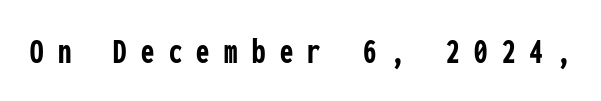
The image shows 38 px semibold, condensed sans-serif type, upright, monospaced; set unusually wide letter spacing (+0.38 em), not underlined; low stroke contrast and a medium x-height.
